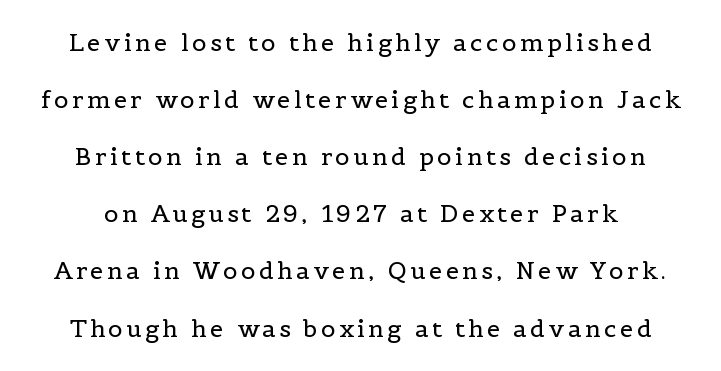
{"italic": "no", "bold": "no", "underline": "no", "line_spacing": "loose", "line_spacing_ratio": 2.38, "glyph_px": 24}
